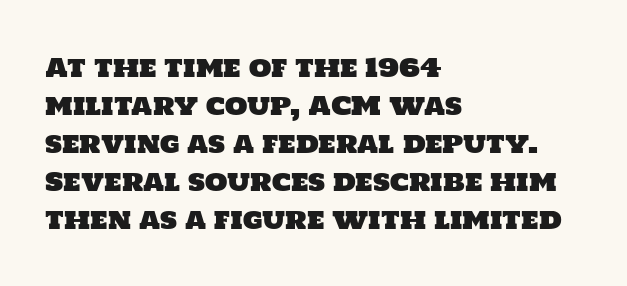
{"underline": "no", "align": "left", "line_spacing": "normal", "line_spacing_ratio": 1.46, "letter_spacing": "normal", "letter_spacing_em": 0.0, "glyph_px": 26}
